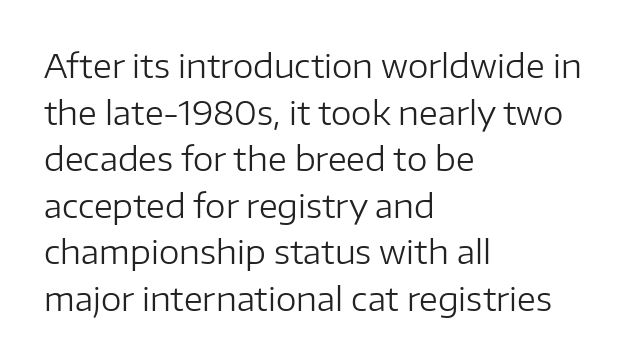
Q: Is the text bold? A: No.
Q: Is the text italic (slanted)? A: No, it is upright.
Q: Is the typeface a serif or a sans-serif typeface? A: Sans-serif.
Q: Is the text underlined? A: No.
Q: How is the paragraph aligned? A: Left-aligned.
Q: Is the spacing between letters normal or unusually wide? A: Normal.
Q: Is the spacing between lines tight, normal or loose? A: Normal.
Q: Width (condensed, normal, or wide)? A: Normal.
Q: Stroke contrast? A: Low.
Q: x-height? A: Medium.
Q: Monospaced? A: No.
